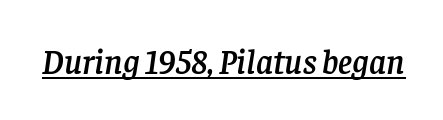
Q: Is the text italic (slanted)? A: Yes, it leans right by about 8 degrees.
Q: Is the typeface a serif or a sans-serif typeface? A: Serif.
Q: Is the text underlined? A: Yes.
Q: Is the spacing between letters normal or unusually wide? A: Normal.
Q: Width (condensed, normal, or wide)? A: Normal.
Q: Stroke contrast? A: Low.
Q: x-height? A: Large.
Q: Monospaced? A: No.
